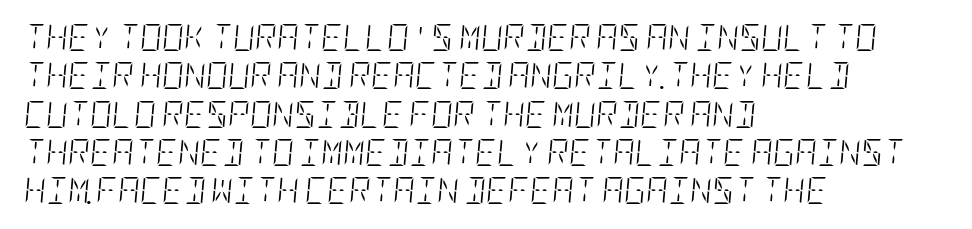
{"italic": "yes", "lean": "right", "slant_degrees": 5, "bold": "no", "underline": "no", "align": "left", "line_spacing": "normal", "line_spacing_ratio": 1.42, "letter_spacing": "normal", "letter_spacing_em": 0.0, "glyph_px": 27}
